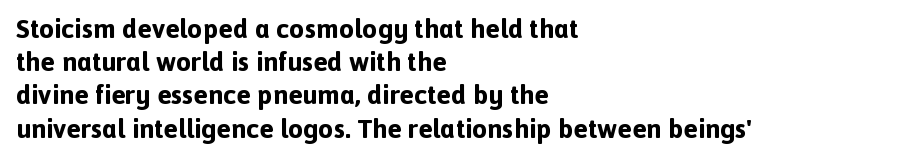
There is no visible air inserted between adjacent glyphs. In terms of weight, the rendering is a true, heavy bold. Visually the block forms a straight wall on the left and a jagged coastline on the right. Lines of text with bare space underneath. If you drew a line through each stem, it would be perfectly vertical.
